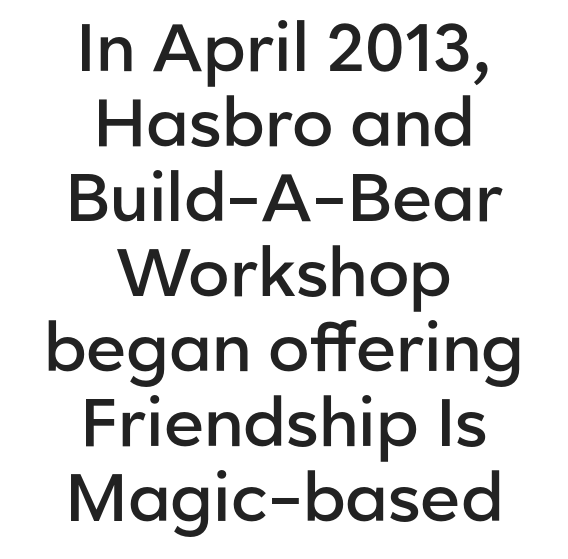
{"serif": "no", "italic": "no", "bold": "semi", "weight": "semibold", "width": "normal", "stroke_contrast": "low", "x_height": "medium", "monospaced": "no", "underline": "no", "align": "center", "line_spacing": "tight", "line_spacing_ratio": 1.12, "letter_spacing": "normal", "letter_spacing_em": 0.0, "glyph_px": 67}
